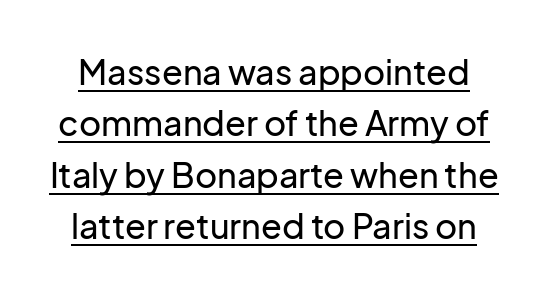
{"serif": "no", "italic": "no", "width": "normal", "stroke_contrast": "low", "x_height": "medium", "monospaced": "no", "underline": "yes", "line_spacing": "normal", "line_spacing_ratio": 1.51, "letter_spacing": "normal", "letter_spacing_em": 0.0, "glyph_px": 34}
